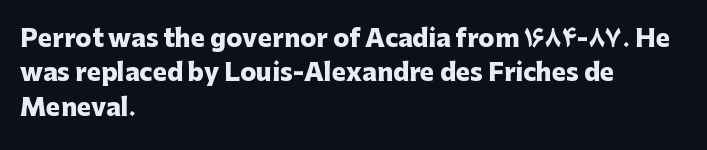
The passage shown is emphatically bold. The space directly below the letters is spotless. Italic? Not at all — the glyphs are vertical. The block of text has a typical density, with ordinary space between rows.
